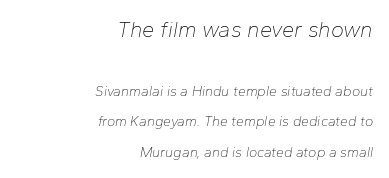
Q: Is the text bold? A: No.
Q: Is the text italic (slanted)? A: Yes, it leans right by about 10 degrees.
Q: Is the text underlined? A: No.
Q: How is the paragraph aligned? A: Right-aligned.
Q: Is the spacing between letters normal or unusually wide? A: Normal.
Q: Is the spacing between lines tight, normal or loose? A: Loose.
Q: Which block of text is set in a larger size, the first (top) or the second (bottom)? A: The first (top) one.
